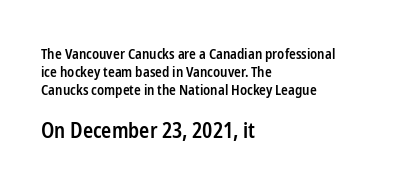
The image shows 21 px text type, upright; set left-aligned, normal line spacing (1.27x), normal letter spacing, not underlined; the second (bottom) block is 1.5x larger.
